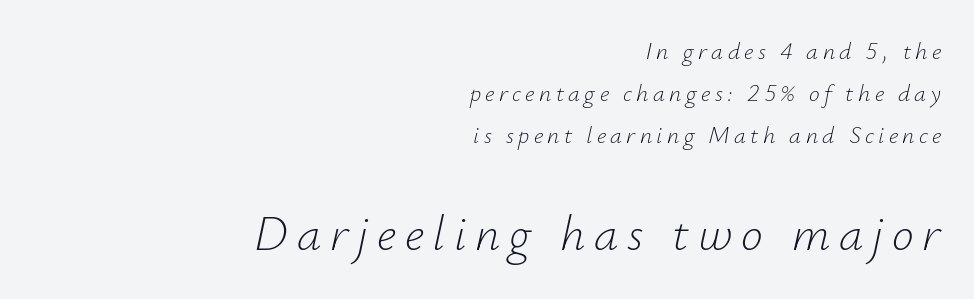
The image shows 49 px light type, italic (leaning right); set right-aligned, line spacing 1.75x, not underlined; the second (bottom) block is 2.04x larger; low stroke contrast and a small x-height.
